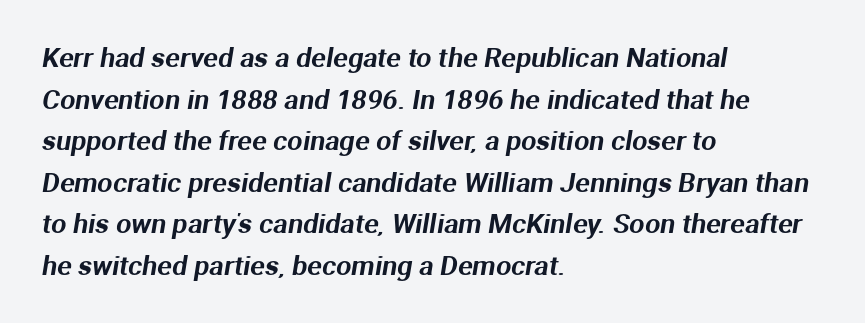
{"underline": "no", "align": "left", "line_spacing": "normal", "line_spacing_ratio": 1.54, "letter_spacing": "normal", "letter_spacing_em": 0.0, "glyph_px": 27}
